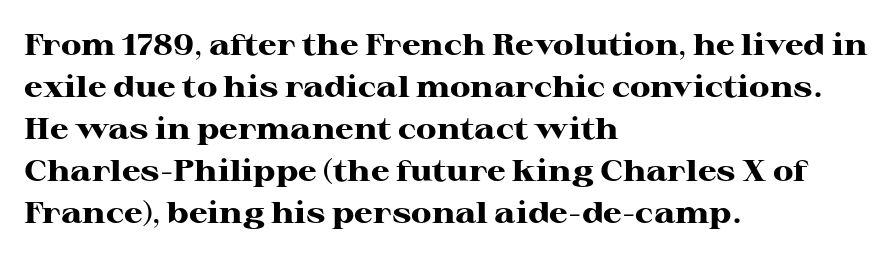
{"serif": "yes", "italic": "no", "bold": "yes", "weight": "heavy", "width": "wide", "stroke_contrast": "high", "x_height": "medium", "monospaced": "no", "underline": "no", "align": "left", "line_spacing": "normal", "line_spacing_ratio": 1.4, "letter_spacing": "normal", "letter_spacing_em": 0.0, "glyph_px": 30}
